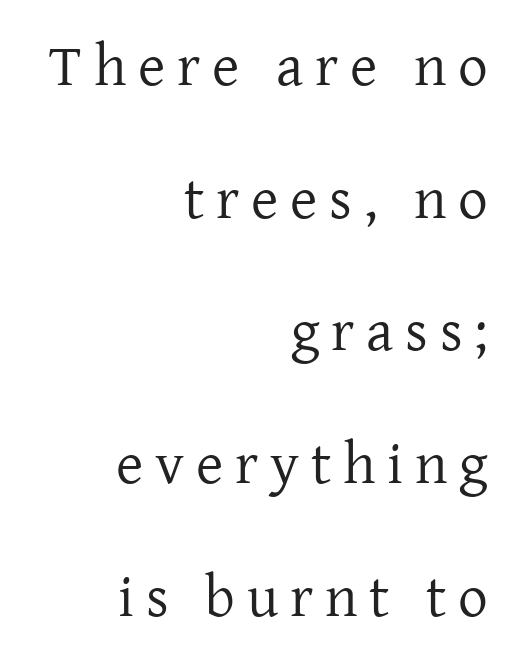
Quick note: interline space is abundant. These lines are set flush right with a ragged left edge. The tracking reads as deliberately expanded to a designer's eye. The baseline area is clear.
